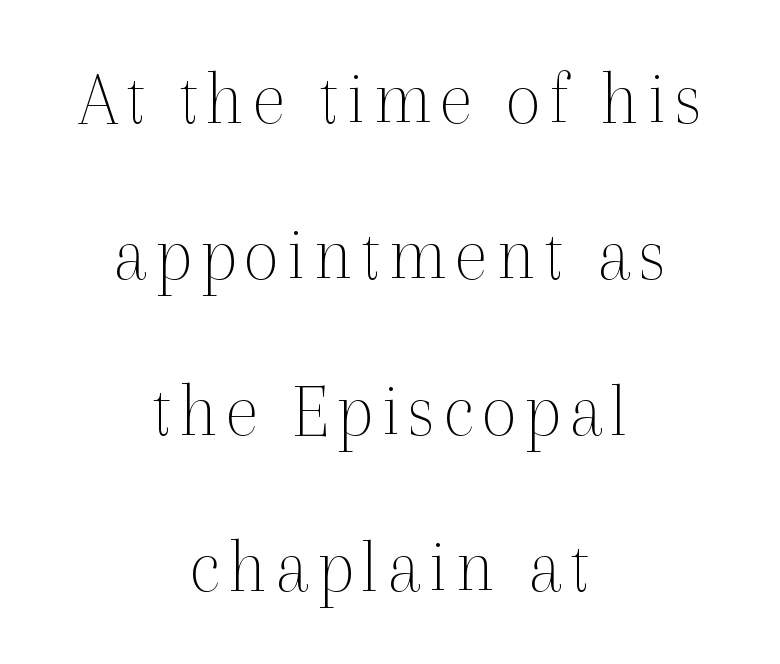
{"serif": "yes", "italic": "no", "bold": "no", "weight": "thin", "width": "normal", "x_height": "medium", "monospaced": "no", "underline": "no", "align": "center", "line_spacing": "loose", "line_spacing_ratio": 2.0, "glyph_px": 78}
